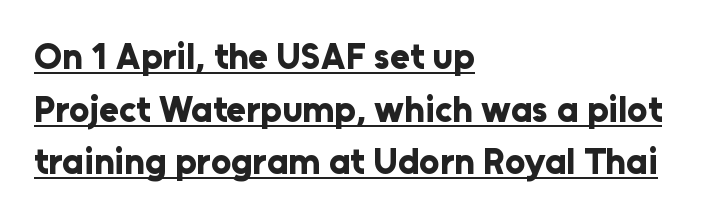
Q: Is the text bold? A: Yes.
Q: Is the text italic (slanted)? A: No, it is upright.
Q: Is the typeface a serif or a sans-serif typeface? A: Sans-serif.
Q: Is the text underlined? A: Yes.
Q: How is the paragraph aligned? A: Left-aligned.
Q: Is the spacing between letters normal or unusually wide? A: Normal.
Q: Is the spacing between lines tight, normal or loose? A: Normal.
Q: Width (condensed, normal, or wide)? A: Normal.
Q: Stroke contrast? A: Low.
Q: x-height? A: Medium.
Q: Monospaced? A: No.
